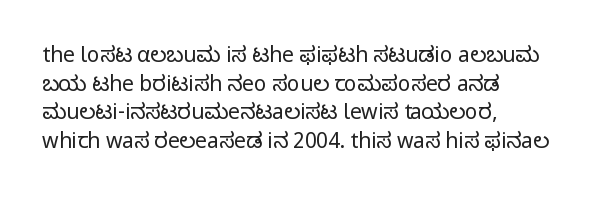
Line beginnings align vertically; line endings do not. Whoever set this chose a conventional vertical rhythm. Stroke mass is kept to a normal reading level or below. Nobody touched the tracking dial on this one.
